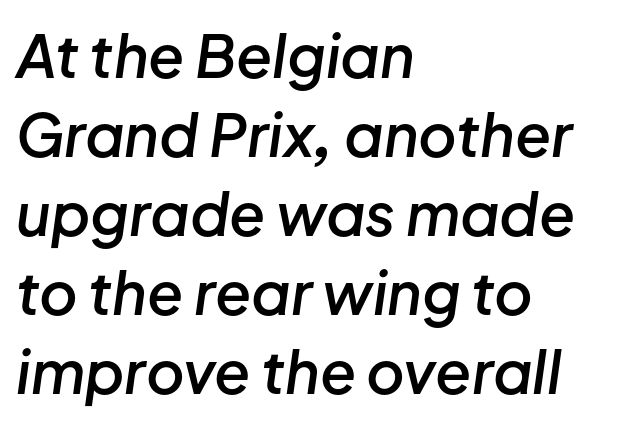
This sample keeps an unexceptional amount of space between lines. Glyph-to-glyph distance matches everyday printed text. Character widths vary here, with narrow letters taking less room than wide ones. This is moderately heavy type, rendered in semibold. The rendering applies a slant to the glyphs.
